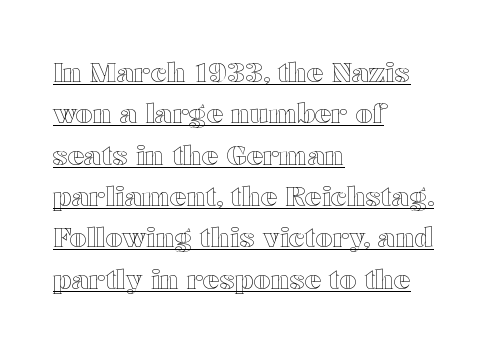
What's the leading like? Ordinary, nothing unusual. Teacher's note: observe the even left margin — that is flush-left alignment. This rendering features underlined lettering. The lettering holds an erect, upright posture throughout. Tracking value appears to be zero — textbook default spacing.
